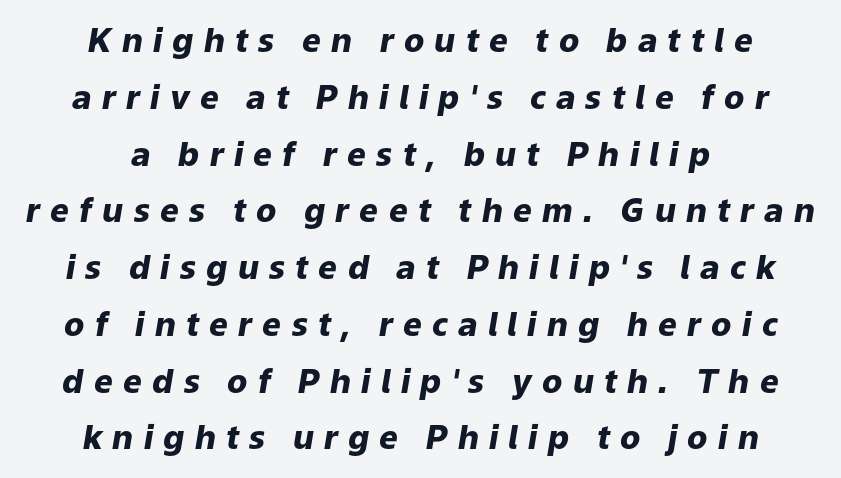
The image shows 33 px heavy type, italic (leaning right); set centered, line spacing 1.72x, unusually wide letter spacing (+0.31 em), not underlined; low stroke contrast and a medium x-height.
